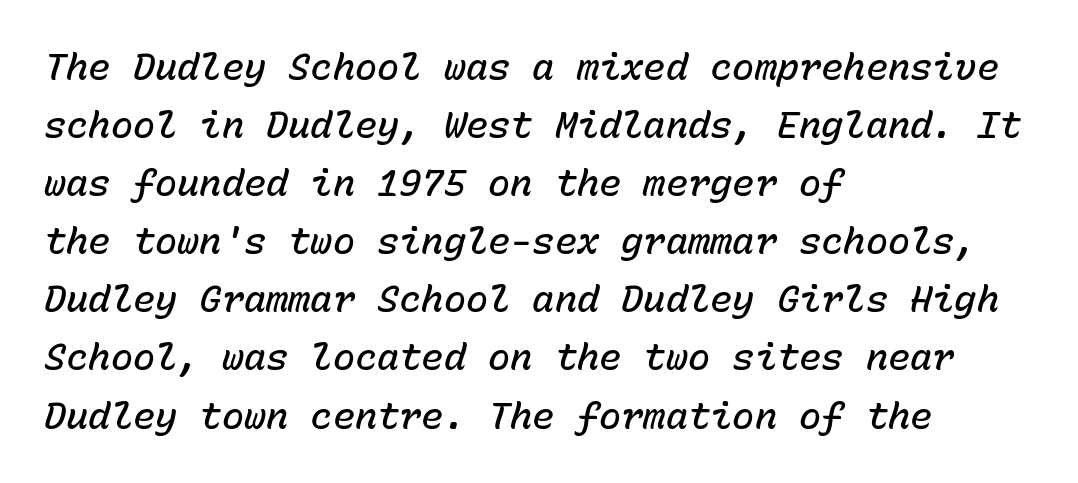
Each letter, wide or thin by design, is forced into the same width here. Rendered with sloped, italic letterforms. Clear beneath every line of the passage. Regarding leading, the lines here are spaced in the standard way. In CSS terms this would be text-align: left. How are the letters spaced? Ordinarily, with no added tracking.
